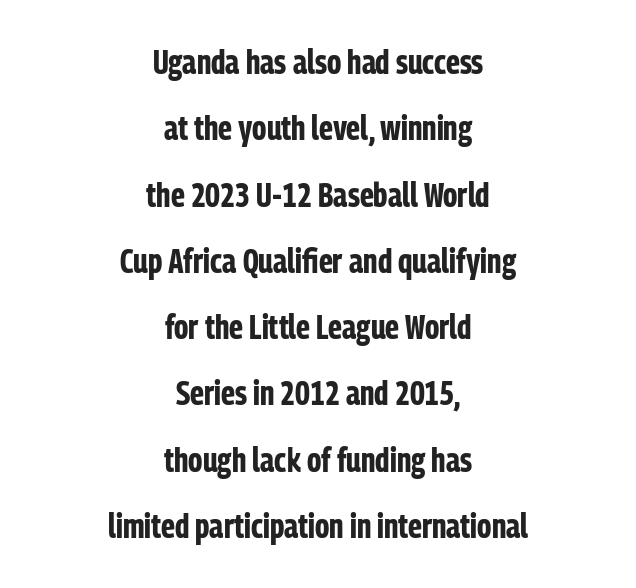
{"serif": "no", "italic": "no", "bold": "yes", "weight": "bold", "width": "condensed", "stroke_contrast": "low", "x_height": "medium", "monospaced": "no", "underline": "no", "align": "center", "line_spacing": "loose", "line_spacing_ratio": 1.95, "letter_spacing": "normal", "letter_spacing_em": 0.0, "glyph_px": 34}
